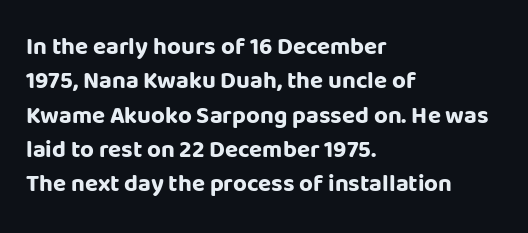
{"italic": "no", "bold": "yes", "underline": "no", "align": "left", "line_spacing": "normal", "line_spacing_ratio": 1.43, "letter_spacing": "normal", "letter_spacing_em": 0.0, "glyph_px": 24}
